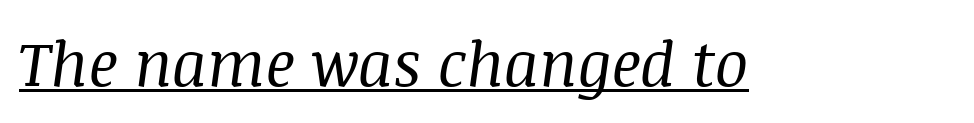
Q: Is the text bold? A: No.
Q: Is the text italic (slanted)? A: Yes, it leans right by about 8 degrees.
Q: Is the typeface a serif or a sans-serif typeface? A: Serif.
Q: Is the text underlined? A: Yes.
Q: Is the spacing between letters normal or unusually wide? A: Normal.
Q: Width (condensed, normal, or wide)? A: Normal.
Q: Stroke contrast? A: Medium.
Q: x-height? A: Large.
Q: Monospaced? A: No.
